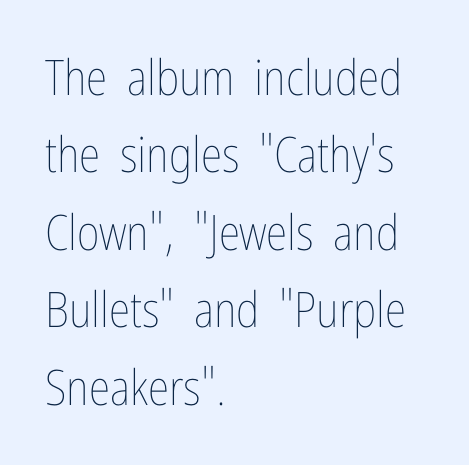
Q: Is the text bold? A: No.
Q: Is the text italic (slanted)? A: No, it is upright.
Q: Is the text underlined? A: No.
Q: How is the paragraph aligned? A: Left-aligned.
Q: Is the spacing between letters normal or unusually wide? A: Normal.
Q: Is the spacing between lines tight, normal or loose? A: Normal.
Q: Width (condensed, normal, or wide)? A: Condensed.
Q: Stroke contrast? A: Low.
Q: x-height? A: Medium.
Q: Monospaced? A: No.
